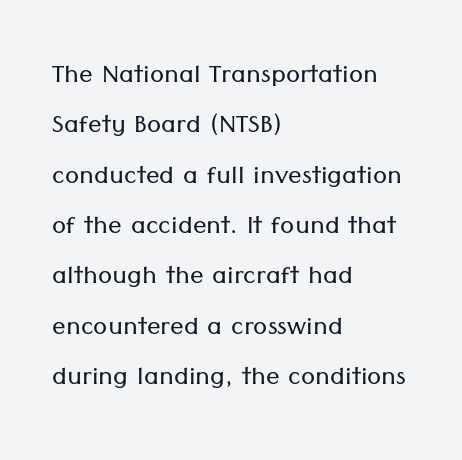
Q: Is the text bold? A: No.
Q: Is the text italic (slanted)? A: No, it is upright.
Q: Is the typeface a serif or a sans-serif typeface? A: Sans-serif.
Q: Is the text underlined? A: No.
Q: How is the paragraph aligned? A: Left-aligned.
Q: Is the spacing between letters normal or unusually wide? A: Normal.
Q: Is the spacing between lines tight, normal or loose? A: Normal.
Q: Width (condensed, normal, or wide)? A: Normal.
Q: Stroke contrast? A: Low.
Q: x-height? A: Medium.
Q: Monospaced? A: No.
